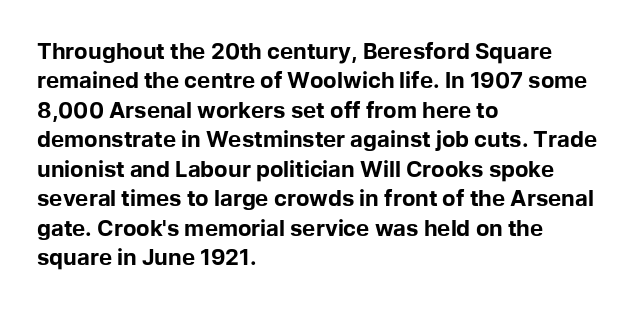
{"italic": "no", "bold": "yes", "underline": "no", "align": "left", "line_spacing": "normal", "line_spacing_ratio": 1.34, "letter_spacing": "normal", "letter_spacing_em": 0.0, "glyph_px": 22}
